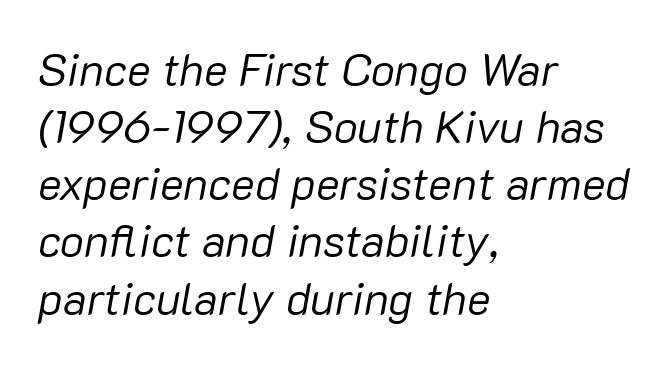
Caption: multi-line text, flush left, ragged right. Glyph-to-glyph distance matches everyday printed text. Has an underline been added? It has not. A typesetter would call this proportional, since set widths differ per character.
